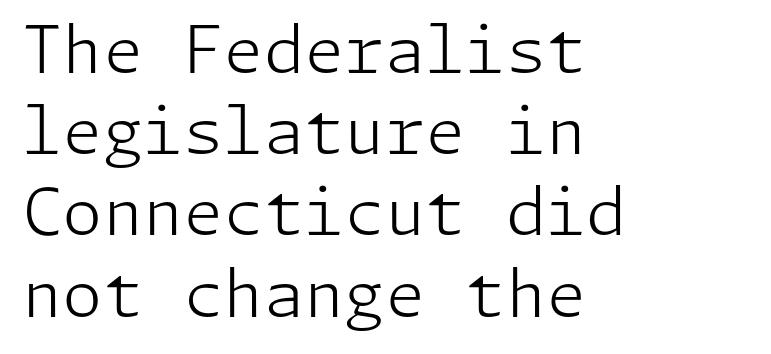
{"serif": "no", "italic": "no", "bold": "no", "weight": "light", "width": "normal", "stroke_contrast": "low", "x_height": "medium", "underline": "no", "align": "left", "line_spacing": "normal", "line_spacing_ratio": 1.25, "letter_spacing": "normal", "letter_spacing_em": 0.0, "glyph_px": 65}
